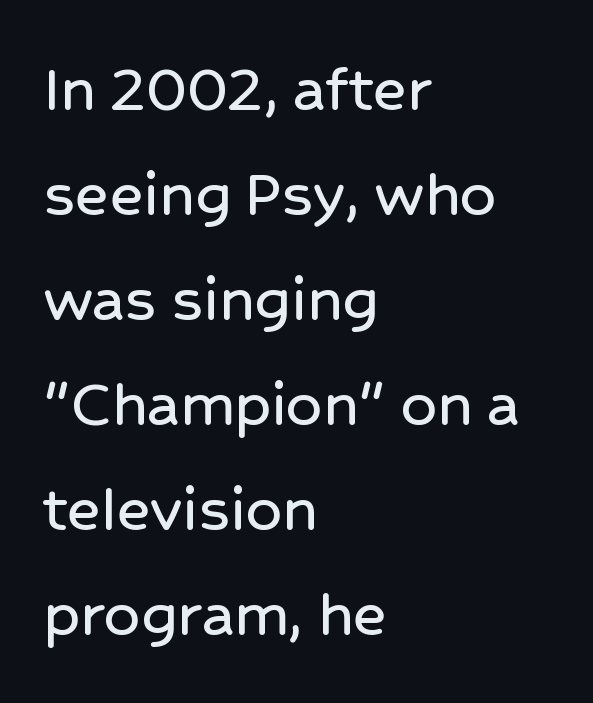
Q: Is the text italic (slanted)? A: No, it is upright.
Q: Is the typeface a serif or a sans-serif typeface? A: Sans-serif.
Q: Is the text underlined? A: No.
Q: How is the paragraph aligned? A: Left-aligned.
Q: Is the spacing between letters normal or unusually wide? A: Normal.
Q: Is the spacing between lines tight, normal or loose? A: Normal.
Q: Width (condensed, normal, or wide)? A: Normal.
Q: Stroke contrast? A: Low.
Q: x-height? A: Medium.
Q: Monospaced? A: No.
